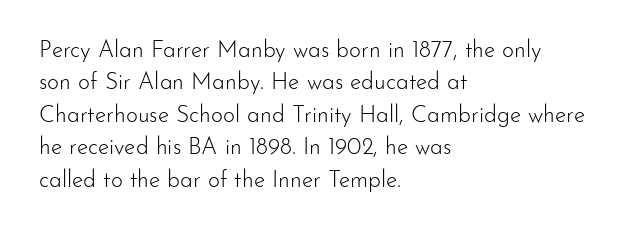
The tracking reads as untouched default to a designer's eye. Layout note: lines flush left. Students, observe: this is what conventionally led text looks like. Underline: absent.
